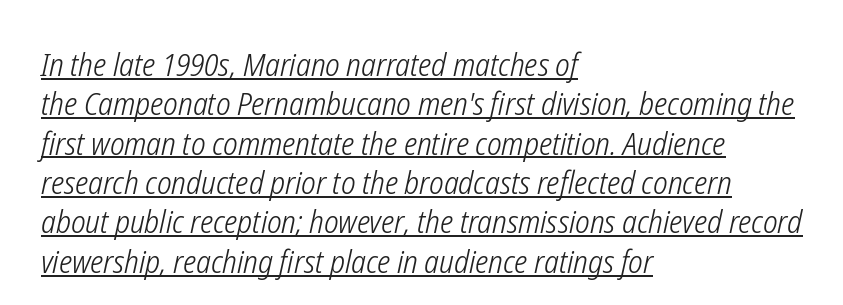
Line starts are locked; line ends wander. Notice how a bar underscores the lettering throughout. This rendering leaves character spacing at its baseline value. Weight: not bold — regular or lighter. The passage shown leans; its letterforms are oblique.
